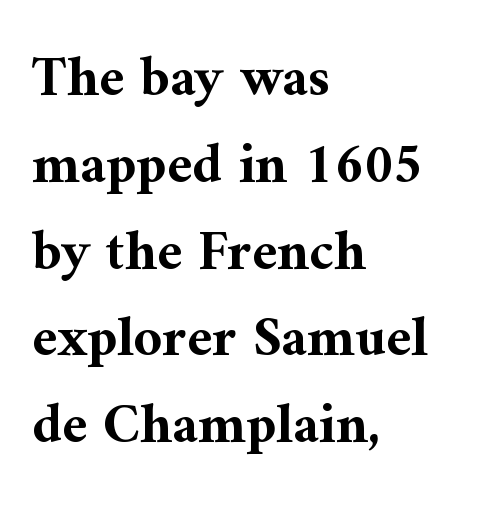
The image shows 56 px bold serif type, upright; set left-aligned, normal line spacing (1.55x), normal letter spacing, not underlined; medium stroke contrast and a medium x-height.
